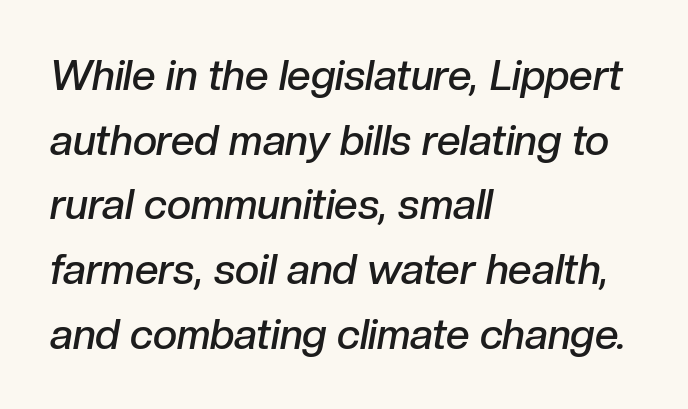
Q: Is the text bold? A: Semi-bold.
Q: Is the text italic (slanted)? A: Yes, it leans right by about 10 degrees.
Q: Is the text underlined? A: No.
Q: How is the paragraph aligned? A: Left-aligned.
Q: Is the spacing between letters normal or unusually wide? A: Normal.
Q: Is the spacing between lines tight, normal or loose? A: Normal.
Q: Width (condensed, normal, or wide)? A: Normal.
Q: Stroke contrast? A: Low.
Q: x-height? A: Medium.
Q: Monospaced? A: No.
